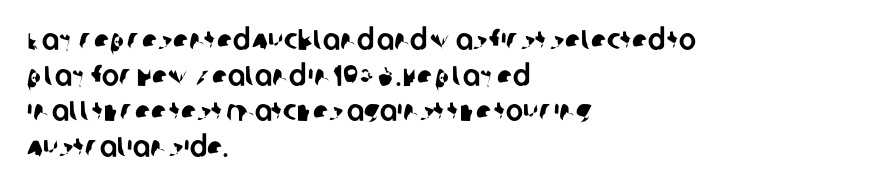
{"serif": "no", "width": "normal", "stroke_contrast": "low", "x_height": "large", "monospaced": "no", "underline": "no", "align": "left", "line_spacing_ratio": 1.23, "letter_spacing": "normal", "letter_spacing_em": 0.0, "glyph_px": 29}
